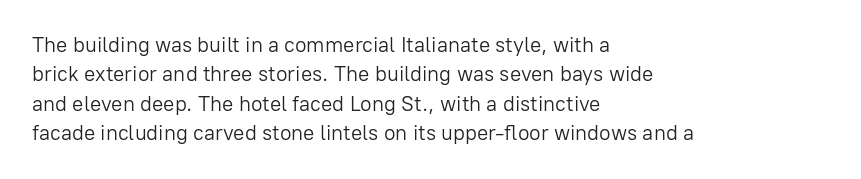
Q: Is the text bold? A: No.
Q: Is the text italic (slanted)? A: No, it is upright.
Q: Is the text underlined? A: No.
Q: How is the paragraph aligned? A: Left-aligned.
Q: Is the spacing between letters normal or unusually wide? A: Normal.
Q: Is the spacing between lines tight, normal or loose? A: Normal.
